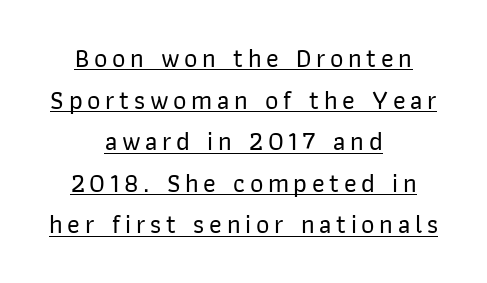
The image shows 26 px text type, upright; set centered, normal line spacing (1.6x), underlined.
